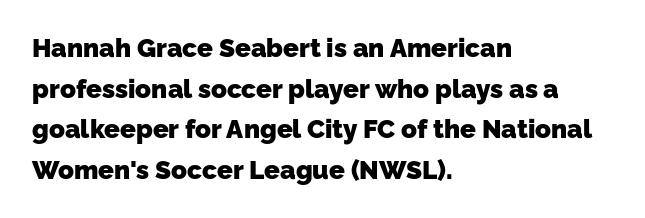
Q: Is the text bold? A: Yes.
Q: Is the text underlined? A: No.
Q: How is the paragraph aligned? A: Left-aligned.
Q: Is the spacing between letters normal or unusually wide? A: Normal.
Q: Is the spacing between lines tight, normal or loose? A: Normal.
